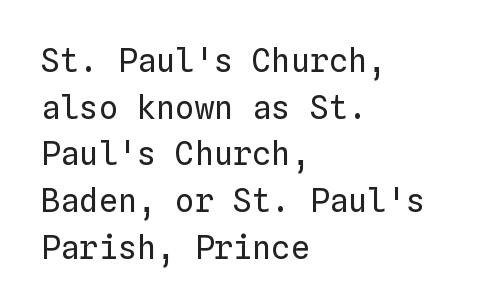
{"italic": "no", "bold": "no", "weight": "regular", "width": "normal", "stroke_contrast": "low", "x_height": "medium", "monospaced": "yes", "underline": "no", "align": "left", "line_spacing": "normal", "line_spacing_ratio": 1.46, "letter_spacing": "normal", "letter_spacing_em": 0.0, "glyph_px": 32}
